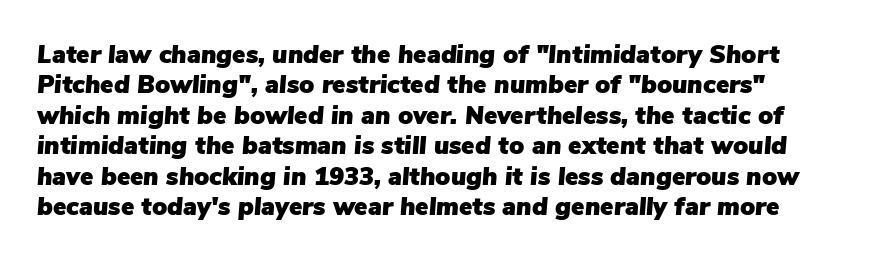
Q: Is the text italic (slanted)? A: Yes, it leans right by about 5 degrees.
Q: Is the text underlined? A: No.
Q: Is the spacing between letters normal or unusually wide? A: Normal.
